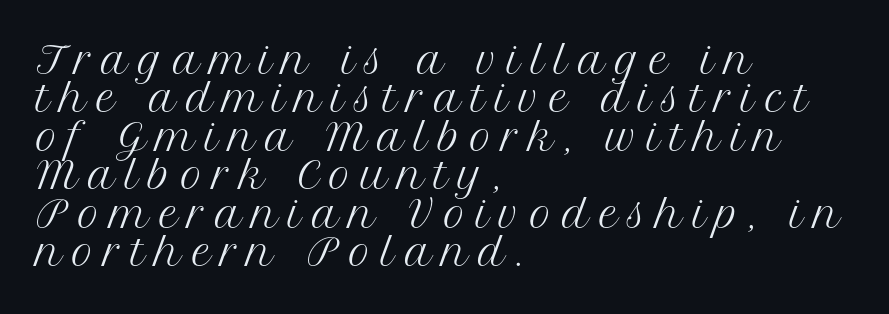
{"serif": "yes", "bold": "no", "weight": "regular", "width": "normal", "stroke_contrast": "medium", "x_height": "medium", "monospaced": "no", "underline": "no", "align": "left", "line_spacing": "tight", "line_spacing_ratio": 1.04, "letter_spacing": "wide", "letter_spacing_em": 0.27, "glyph_px": 37}
